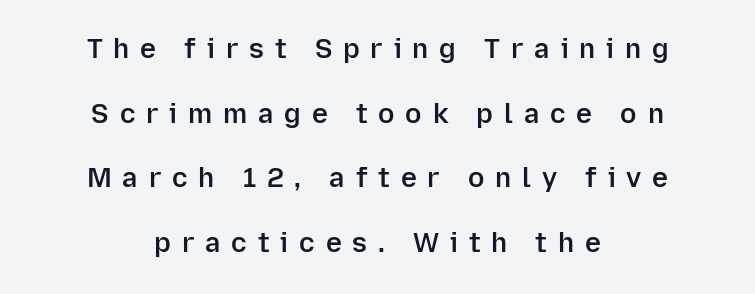
Q: Is the text bold? A: Semi-bold.
Q: Is the text italic (slanted)? A: No, it is upright.
Q: Is the text underlined? A: No.
Q: How is the paragraph aligned? A: Centered.
Q: Is the spacing between letters normal or unusually wide? A: Unusually wide.
Q: Is the spacing between lines tight, normal or loose? A: Loose.
